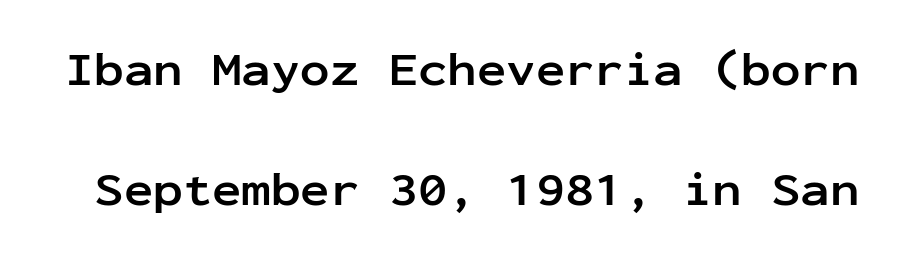
The image shows 49 px semibold sans-serif type, upright, monospaced; set loose line spacing (2.45x), normal letter spacing, not underlined; low stroke contrast and a medium x-height.
